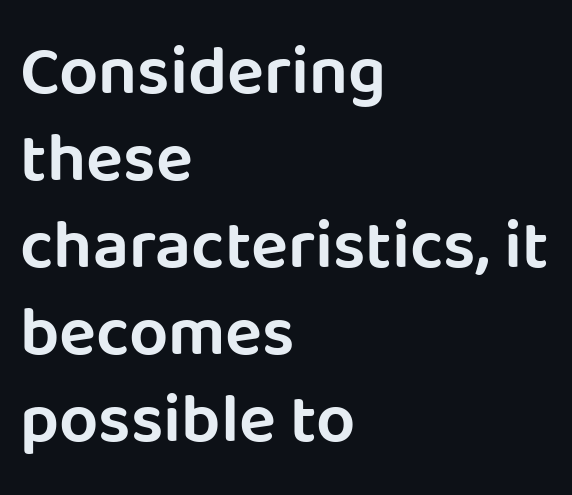
Q: Is the text italic (slanted)? A: No, it is upright.
Q: Is the typeface a serif or a sans-serif typeface? A: Sans-serif.
Q: Is the text underlined? A: No.
Q: How is the paragraph aligned? A: Left-aligned.
Q: Is the spacing between letters normal or unusually wide? A: Normal.
Q: Is the spacing between lines tight, normal or loose? A: Normal.
Q: Width (condensed, normal, or wide)? A: Normal.
Q: Stroke contrast? A: Low.
Q: x-height? A: Large.
Q: Monospaced? A: No.
